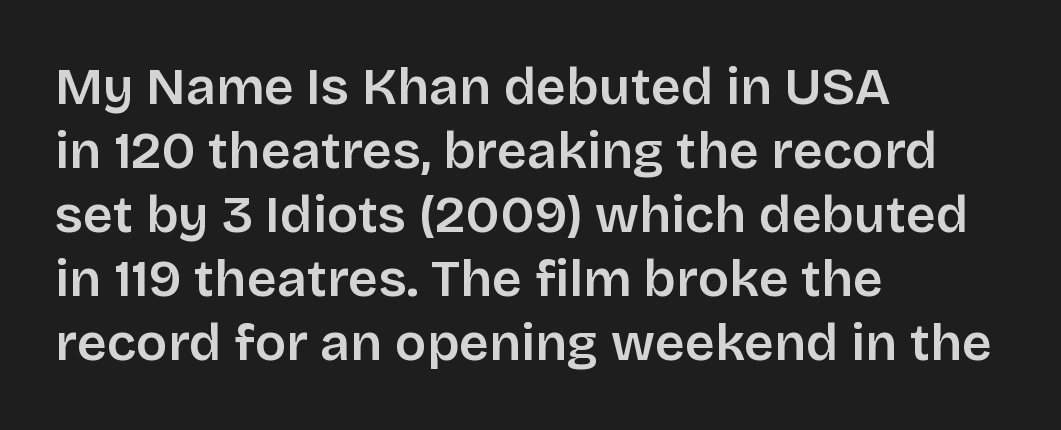
The image shows 52 px semibold sans-serif type, upright; set left-aligned, line spacing 1.23x, normal letter spacing, not underlined; low stroke contrast and a large x-height.
